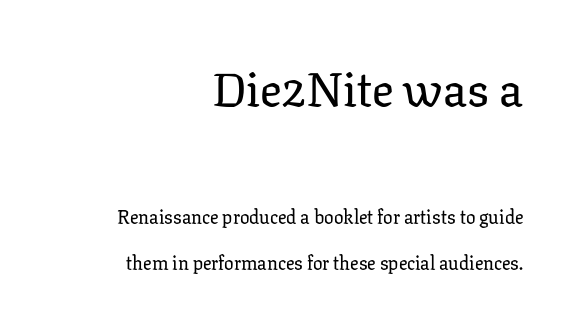
Airy leading. The passage shown is typed in a proportional face where columns would drift. Character size in the leading block exceeds that of the trailing block. The ragged edge is on the left, which tells us the setting is flush right. Honestly, the letter spacing is just normal — you wouldn't notice it. Underline: absent.
